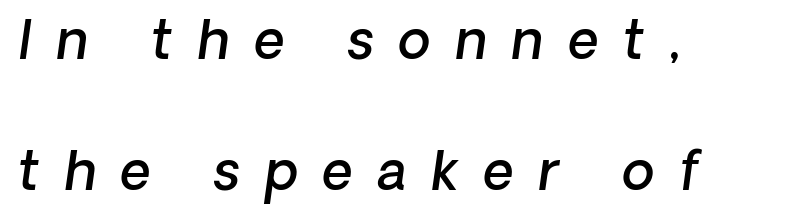
The image shows 53 px semibold sans-serif type; set left-aligned, loose line spacing (2.48x), unusually wide letter spacing (+0.47 em), not underlined; low stroke contrast and a medium x-height.
